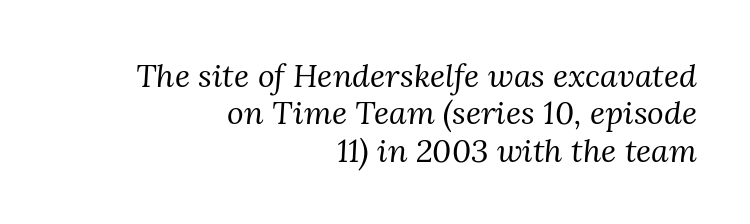
Q: Is the text bold? A: No.
Q: Is the text italic (slanted)? A: Yes, it leans right by about 3 degrees.
Q: Is the typeface a serif or a sans-serif typeface? A: Serif.
Q: Is the text underlined? A: No.
Q: How is the paragraph aligned? A: Right-aligned.
Q: Is the spacing between letters normal or unusually wide? A: Normal.
Q: Width (condensed, normal, or wide)? A: Normal.
Q: Stroke contrast? A: Medium.
Q: x-height? A: Medium.
Q: Monospaced? A: No.
